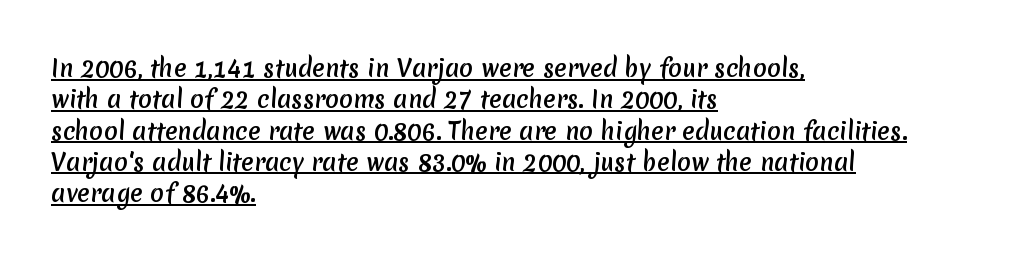
The rag falls on the right side of this text block. Each line of the rendering has a horizontal stroke beneath the glyphs. The space between consecutive lines is moderate. The type is set solid horizontally, with unmodified tracking.
